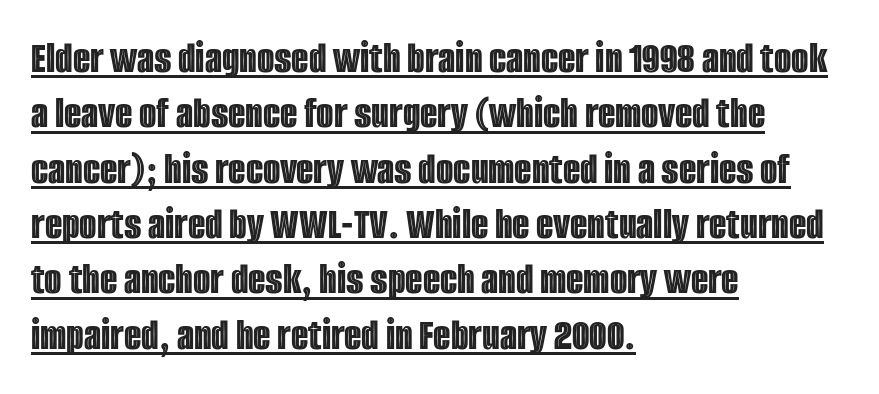
Q: Is the text italic (slanted)? A: No, it is upright.
Q: Is the text underlined? A: Yes.
Q: How is the paragraph aligned? A: Left-aligned.
Q: Is the spacing between letters normal or unusually wide? A: Normal.
Q: Width (condensed, normal, or wide)? A: Condensed.
Q: x-height? A: Large.
Q: Monospaced? A: No.
